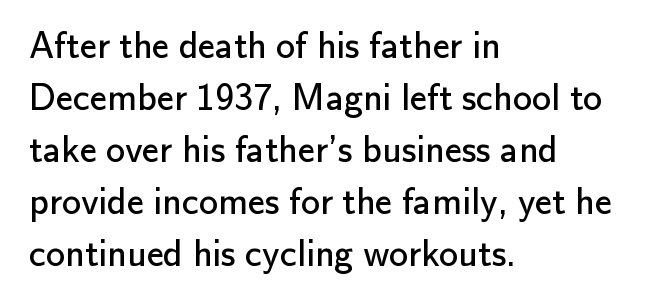
Q: Is the text bold? A: No.
Q: Is the text italic (slanted)? A: No, it is upright.
Q: Is the typeface a serif or a sans-serif typeface? A: Sans-serif.
Q: Is the text underlined? A: No.
Q: How is the paragraph aligned? A: Left-aligned.
Q: Is the spacing between letters normal or unusually wide? A: Normal.
Q: Is the spacing between lines tight, normal or loose? A: Normal.
Q: Width (condensed, normal, or wide)? A: Normal.
Q: Stroke contrast? A: Low.
Q: x-height? A: Small.
Q: Monospaced? A: No.
